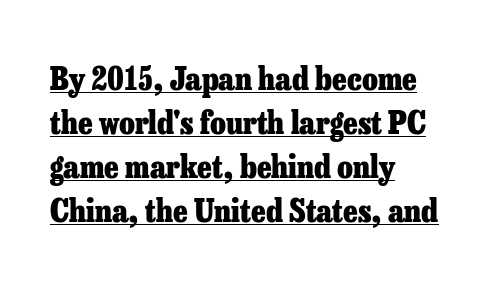
Q: Is the text bold? A: Yes.
Q: Is the text italic (slanted)? A: No, it is upright.
Q: Is the typeface a serif or a sans-serif typeface? A: Serif.
Q: Is the text underlined? A: Yes.
Q: How is the paragraph aligned? A: Left-aligned.
Q: Is the spacing between letters normal or unusually wide? A: Normal.
Q: Is the spacing between lines tight, normal or loose? A: Normal.
Q: Width (condensed, normal, or wide)? A: Normal.
Q: Stroke contrast? A: Low.
Q: x-height? A: Medium.
Q: Monospaced? A: No.
